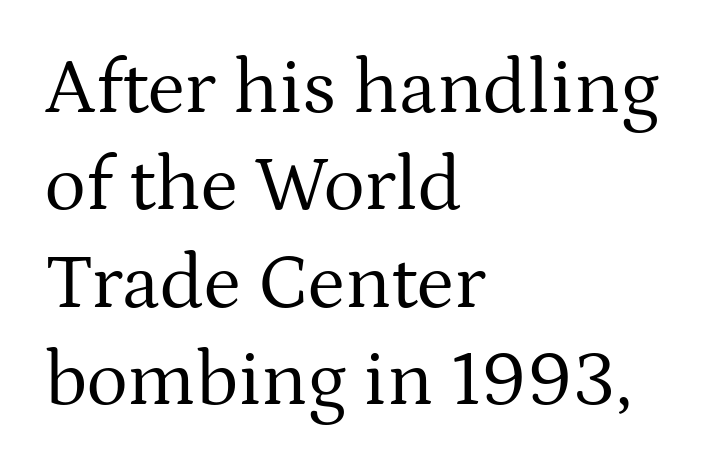
This rendering features lettering with no underline. The line-height multiplier appears to be the usual default. One-word summary of the alignment: left. Italic: no, the glyphs are upright roman. The letters carry serifs — small finishing strokes at the ends of their stems.
